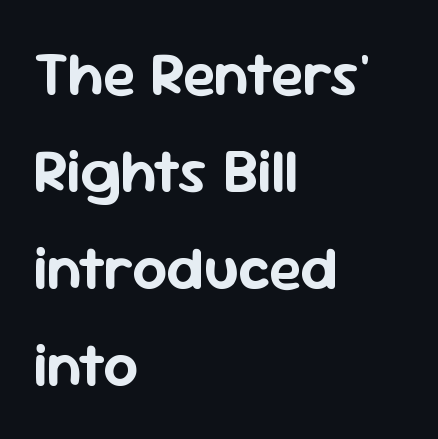
Q: Is the text italic (slanted)? A: No, it is upright.
Q: Is the typeface a serif or a sans-serif typeface? A: Sans-serif.
Q: Is the text underlined? A: No.
Q: How is the paragraph aligned? A: Left-aligned.
Q: Is the spacing between letters normal or unusually wide? A: Normal.
Q: Is the spacing between lines tight, normal or loose? A: Normal.
Q: Width (condensed, normal, or wide)? A: Normal.
Q: Stroke contrast? A: Low.
Q: x-height? A: Medium.
Q: Monospaced? A: No.
